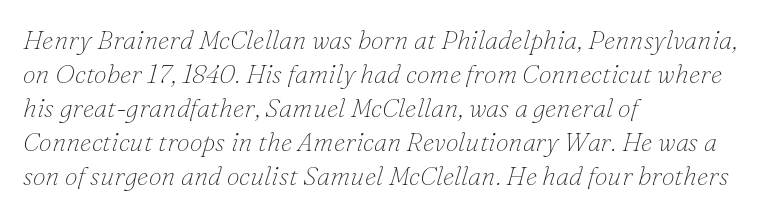
{"italic": "yes", "lean": "right", "slant_degrees": 16, "bold": "no", "underline": "no", "align": "left", "line_spacing": "normal", "line_spacing_ratio": 1.31, "letter_spacing": "normal", "letter_spacing_em": 0.0, "glyph_px": 26}
